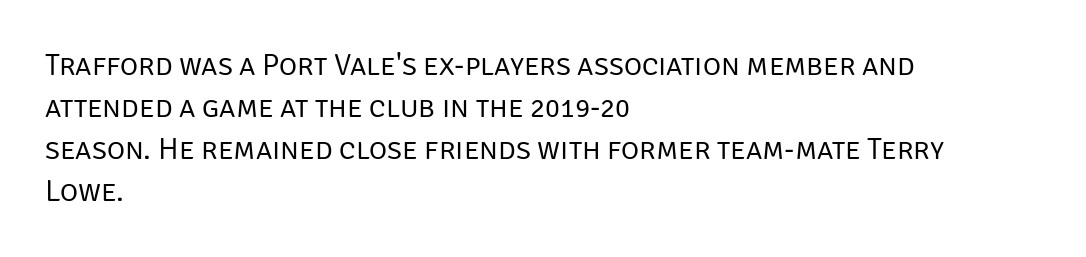
Q: Is the text bold? A: No.
Q: Is the text italic (slanted)? A: No, it is upright.
Q: Is the typeface a serif or a sans-serif typeface? A: Sans-serif.
Q: Is the text underlined? A: No.
Q: How is the paragraph aligned? A: Left-aligned.
Q: Is the spacing between letters normal or unusually wide? A: Normal.
Q: Is the spacing between lines tight, normal or loose? A: Normal.
Q: Width (condensed, normal, or wide)? A: Normal.
Q: Stroke contrast? A: Low.
Q: x-height? A: Large.
Q: Monospaced? A: No.
